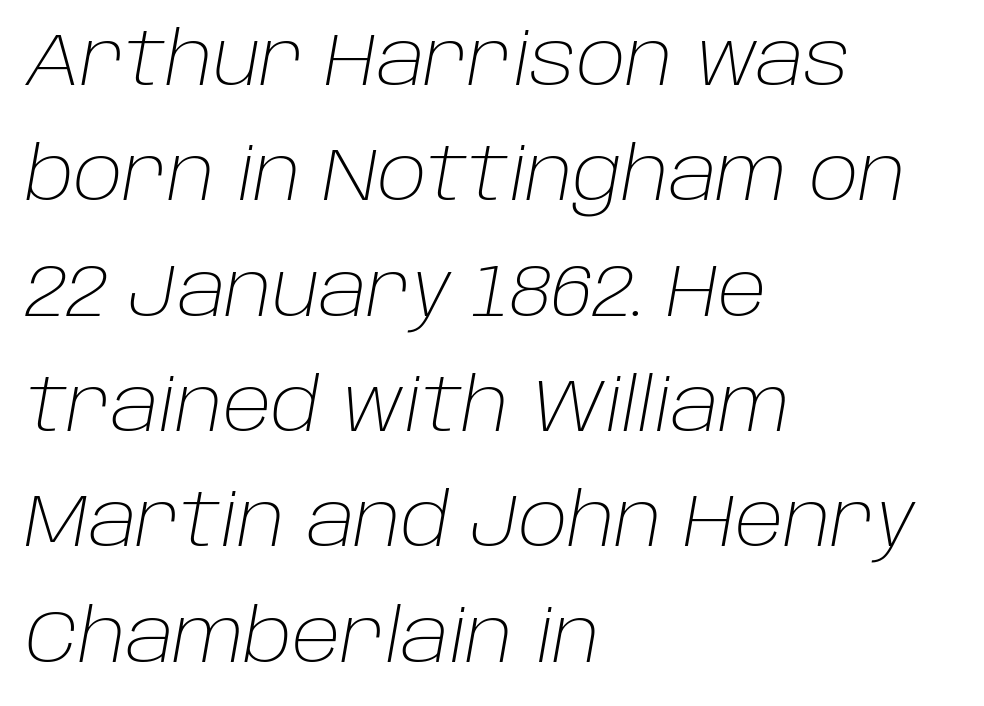
The image shows 73 px light type, italic (leaning right); set left-aligned, normal line spacing (1.58x), normal letter spacing, not underlined; low stroke contrast and a large x-height.
